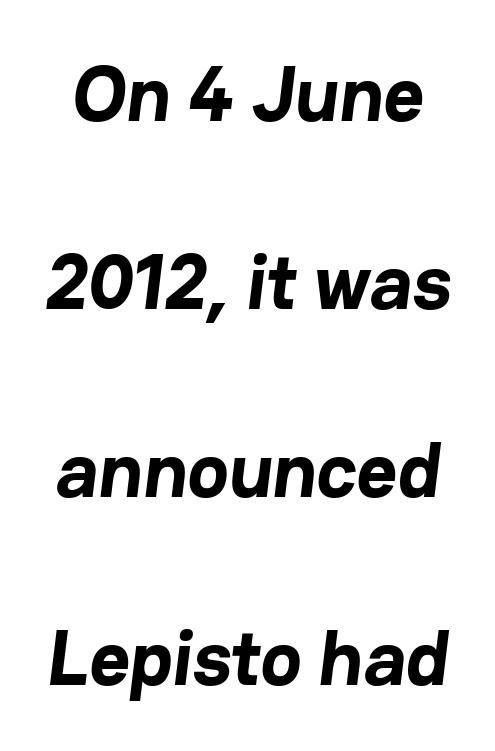
Strokes here are thick enough to call this a true bold. Descenders are the only things crossing below the line. Note: no serifs on the glyphs. Does extra space separate the letters? No, they use regular spacing. The passage shown is typed in a proportional face where columns would drift. The rendering uses a large line-height, opening up the rows.
